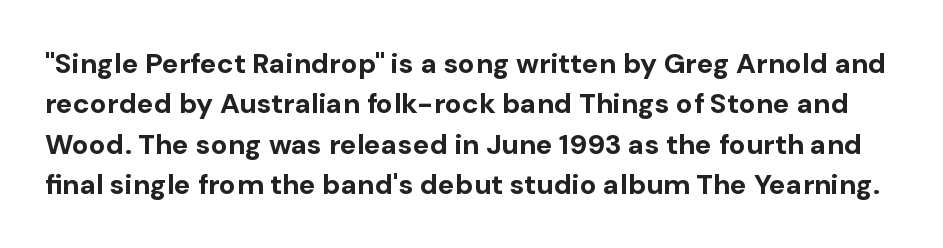
{"serif": "no", "italic": "no", "bold": "yes", "weight": "bold", "width": "normal", "stroke_contrast": "low", "x_height": "medium", "monospaced": "no", "underline": "no", "line_spacing": "normal", "line_spacing_ratio": 1.44, "letter_spacing": "normal", "letter_spacing_em": 0.0, "glyph_px": 28}
